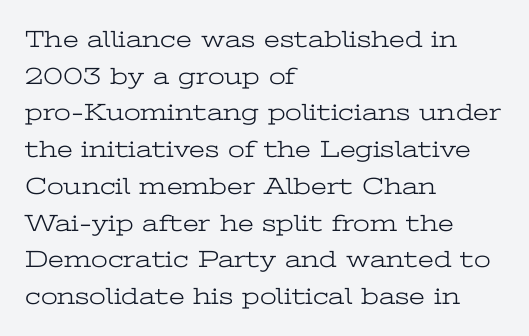
Q: Is the text bold? A: No.
Q: Is the text italic (slanted)? A: No, it is upright.
Q: Is the text underlined? A: No.
Q: How is the paragraph aligned? A: Left-aligned.
Q: Is the spacing between letters normal or unusually wide? A: Normal.
Q: Is the spacing between lines tight, normal or loose? A: Normal.
